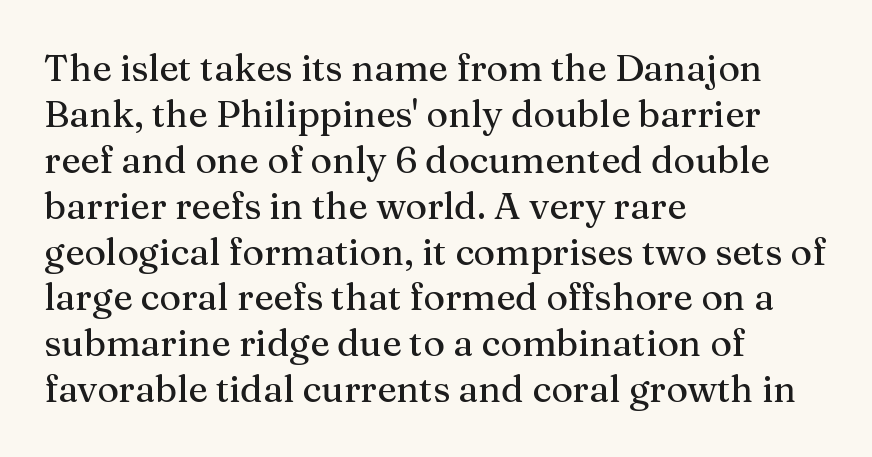
Ascenders rise straight up at ninety degrees. A classic flush-left, rag-right setting is used for this passage. Beneath every word, the page is bare. This rendering employs a face with finishing strokes, i.e., a serif. Nothing unusual about the tracking: characters are spaced as the font intends.
